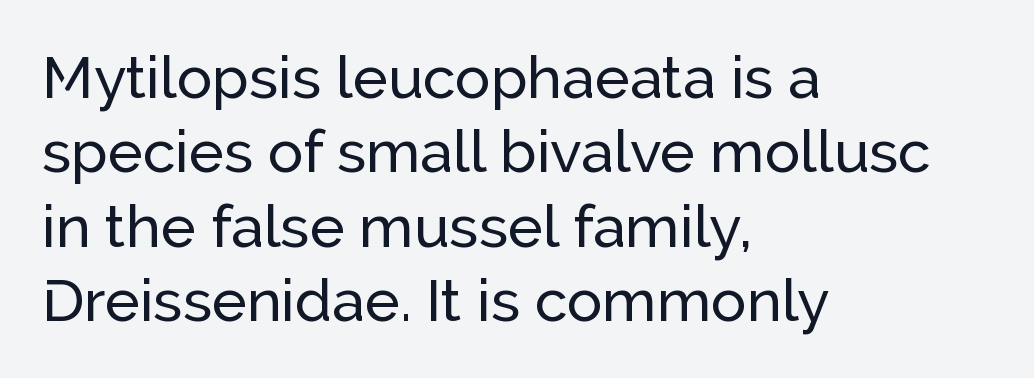
Line spacing here is normal. A sans-serif font was chosen for this passage. Is this a fixed-width face? No — the glyphs have proportional, varying widths. A classic flush-left, rag-right setting is used for this passage. The font's upright variant was chosen for this text. Standard letterfit; no display-style spreading of the glyphs.
